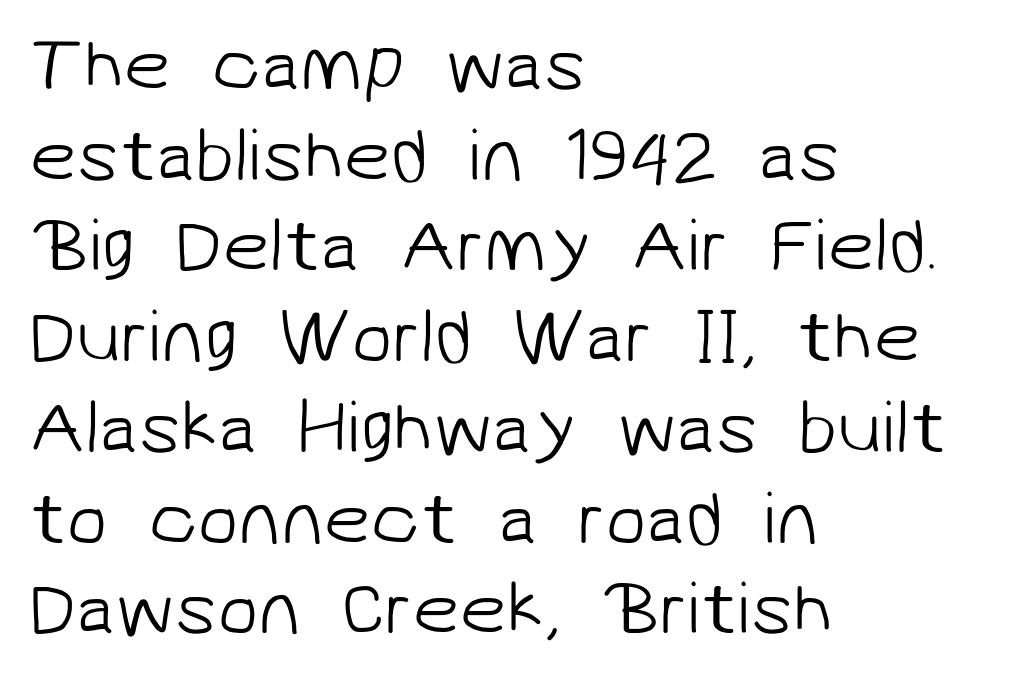
{"serif": "no", "bold": "no", "weight": "light", "width": "normal", "stroke_contrast": "low", "x_height": "medium", "monospaced": "no", "underline": "no", "align": "left", "line_spacing_ratio": 1.21, "letter_spacing": "normal", "letter_spacing_em": 0.0, "glyph_px": 75}
